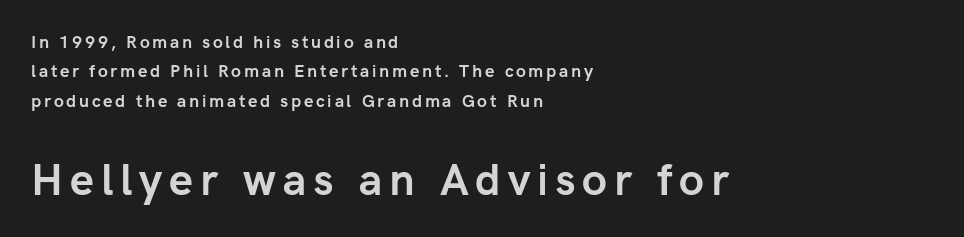
The second block has been scaled up relative to the first. Just letters on the line, the space beneath them empty. Proportional: the letters do not fall into vertical columns. The font family rendered here belongs to the sans-serif group.
